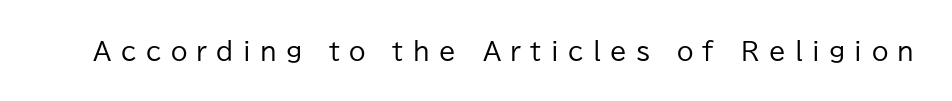
Q: Is the text bold? A: No.
Q: Is the text italic (slanted)? A: No, it is upright.
Q: Is the text underlined? A: No.
Q: Is the spacing between letters normal or unusually wide? A: Unusually wide.
